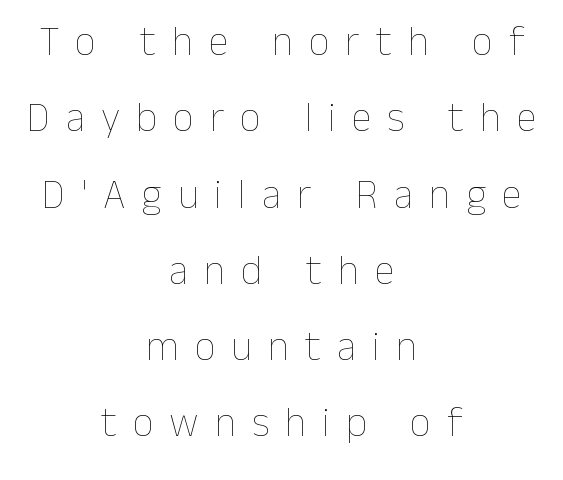
{"italic": "no", "bold": "no", "weight": "thin", "width": "normal", "stroke_contrast": "low", "x_height": "medium", "monospaced": "no", "underline": "no", "align": "center", "line_spacing_ratio": 1.86, "letter_spacing": "wide", "letter_spacing_em": 0.39, "glyph_px": 41}
